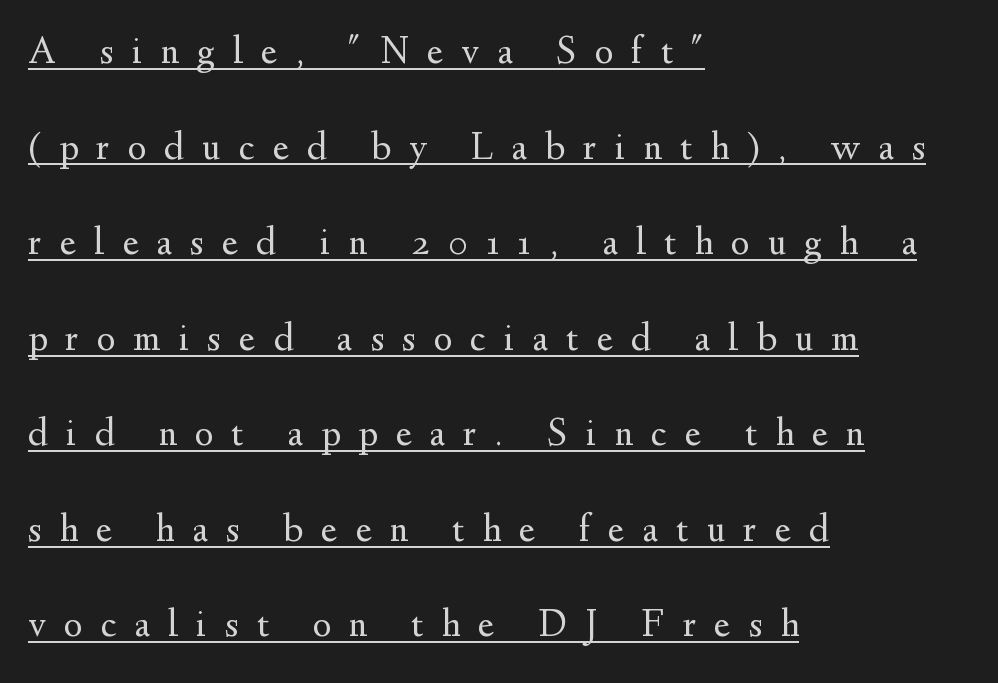
Tracking value appears strongly positive — letters spread wide. Look at the bottom of the vertical strokes: they flare into serifs here. The passage is arranged the way most books set body copy — flush left. In designer terms, the underline attribute is active on this setting. Unbolded letterforms with no extra heft.
